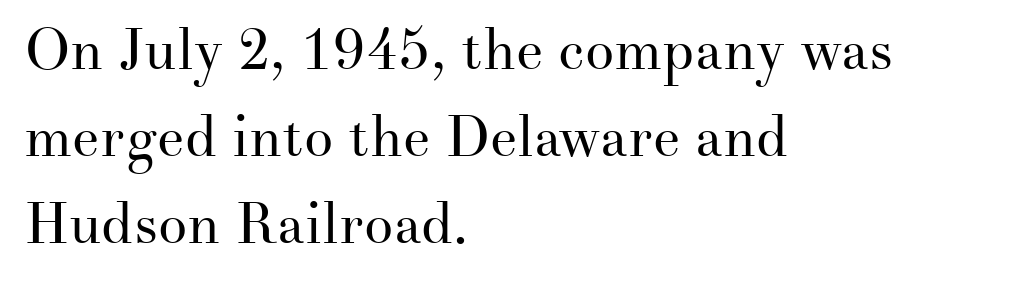
The image shows 58 px regular-weight serif type, upright; set left-aligned, normal line spacing (1.5x), normal letter spacing, not underlined; medium stroke contrast and a small x-height.
